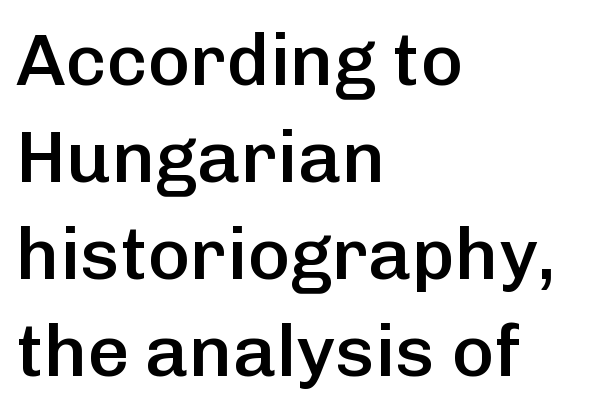
The image shows 73 px semibold sans-serif type, upright; set left-aligned, normal line spacing (1.33x), normal letter spacing, not underlined; low stroke contrast and a medium x-height.
